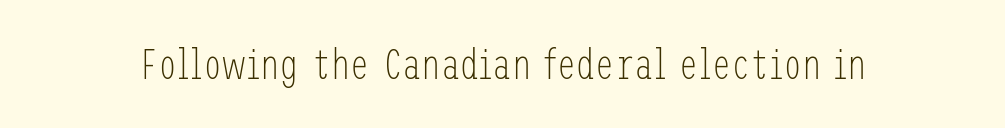
The image shows 43 px light, condensed sans-serif type, upright; set normal letter spacing, not underlined; low stroke contrast and a medium x-height.
